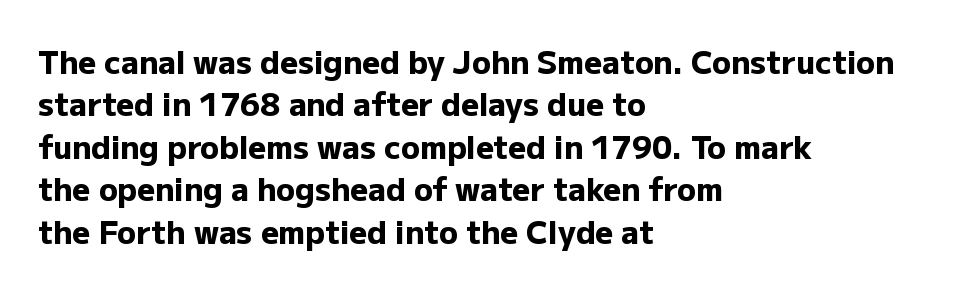
The image shows 31 px heavy sans-serif type, upright; set left-aligned, normal line spacing (1.37x), normal letter spacing, not underlined; low stroke contrast and a medium x-height.
